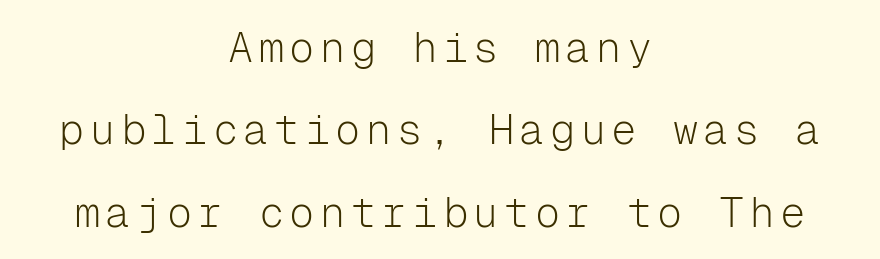
The space between consecutive lines is lavish. The passage shown is typeset with a sans-serif family. The words here are not underlined. These lines are rendered in a fixed-pitch font. Designer's note — italics off, roman on.
